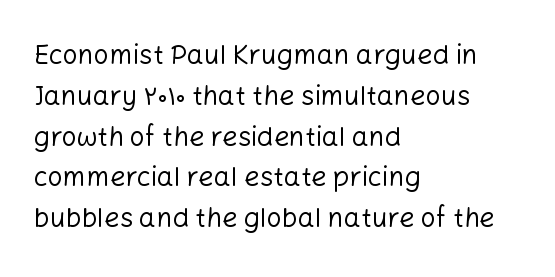
The passage shown stacks its lines at a standard gap. Plain, unruled lines of type. Summary of weight: not heavy and not bold. The rendering keeps characters at their native spacing. Notice how the stems are strictly vertical — no italics here.
